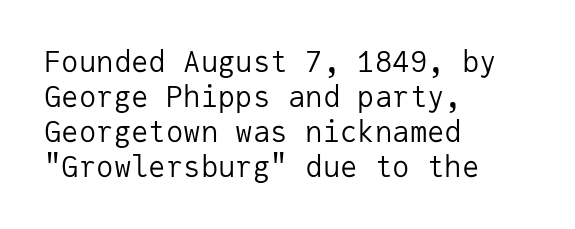
The image shows 29 px regular-weight sans-serif type, upright, monospaced; set left-aligned, line spacing 1.21x, normal letter spacing, not underlined; low stroke contrast and a medium x-height.
